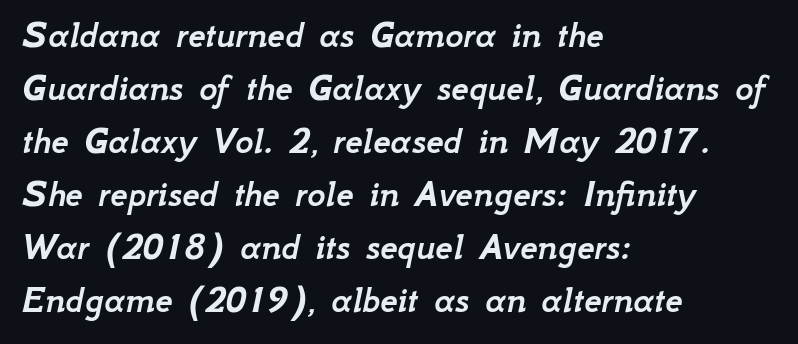
Q: Is the text italic (slanted)? A: Yes, it leans right by about 12 degrees.
Q: Is the text underlined? A: No.
Q: How is the paragraph aligned? A: Left-aligned.
Q: Is the spacing between letters normal or unusually wide? A: Normal.
Q: Is the spacing between lines tight, normal or loose? A: Normal.
Q: Width (condensed, normal, or wide)? A: Normal.
Q: Stroke contrast? A: Low.
Q: x-height? A: Small.
Q: Monospaced? A: No.
